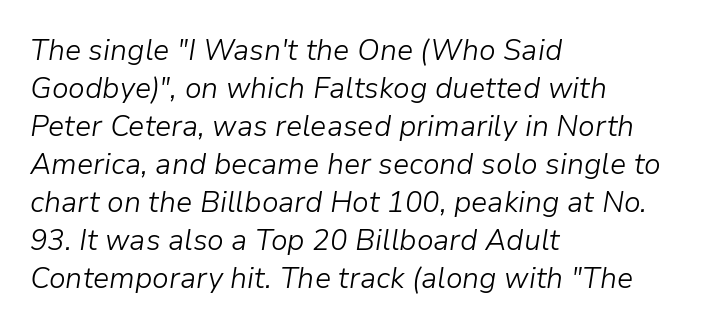
In terms of posture, this sample is oblique. Leading: standard. The passage shown has conventional tracking throughout. Lines of text with bare space underneath. Is the stroke heavy? The answer is a plain regular-or-lighter. One-word summary of the alignment: left.
